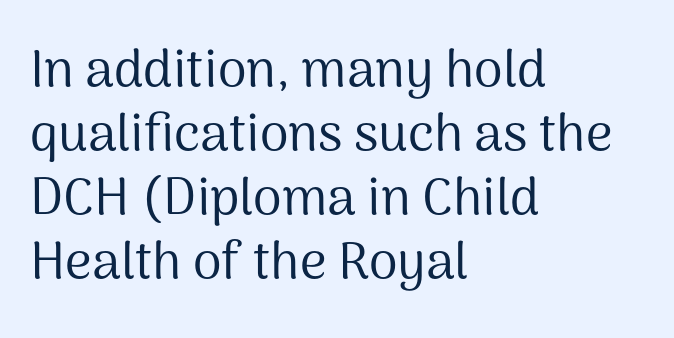
Q: Is the text bold? A: No.
Q: Is the text italic (slanted)? A: No, it is upright.
Q: Is the typeface a serif or a sans-serif typeface? A: Sans-serif.
Q: Is the text underlined? A: No.
Q: How is the paragraph aligned? A: Left-aligned.
Q: Is the spacing between letters normal or unusually wide? A: Normal.
Q: Width (condensed, normal, or wide)? A: Normal.
Q: Stroke contrast? A: Medium.
Q: x-height? A: Medium.
Q: Monospaced? A: No.
